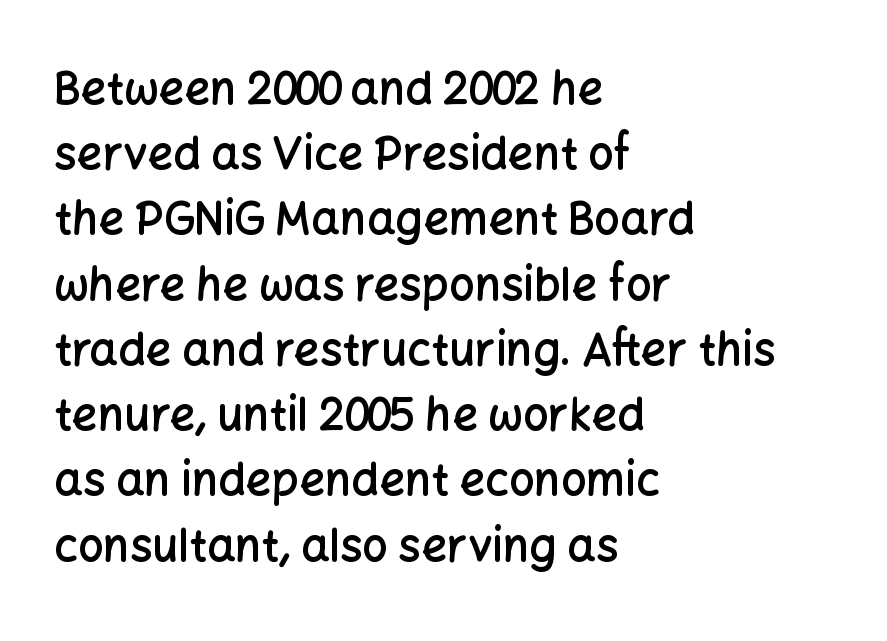
{"serif": "no", "italic": "no", "bold": "semi", "weight": "semibold", "width": "normal", "stroke_contrast": "low", "x_height": "medium", "monospaced": "no", "underline": "no", "align": "left", "line_spacing": "normal", "line_spacing_ratio": 1.45, "letter_spacing": "normal", "letter_spacing_em": 0.0, "glyph_px": 45}
